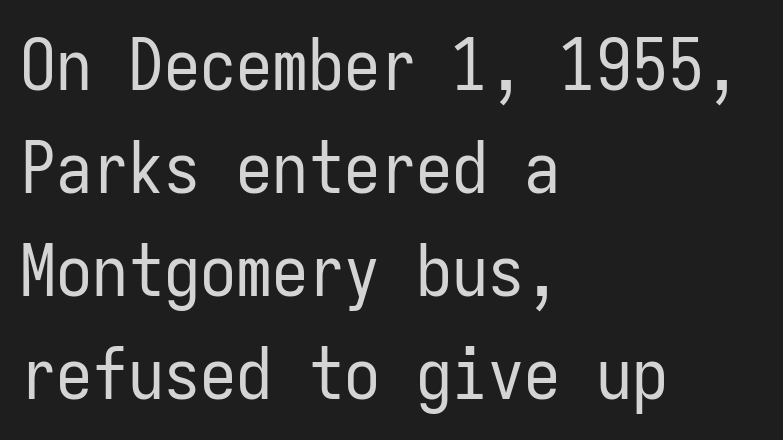
Successive baselines arrive at the customary interval. I'd call this a sans setting — the letters go barefoot. This is roman type, the default non-slanted kind. The gaps between neighbouring characters are ordinary and unremarkable. Do the characters align in a grid? Yes, the font is monospaced. A bare baseline throughout the passage.
